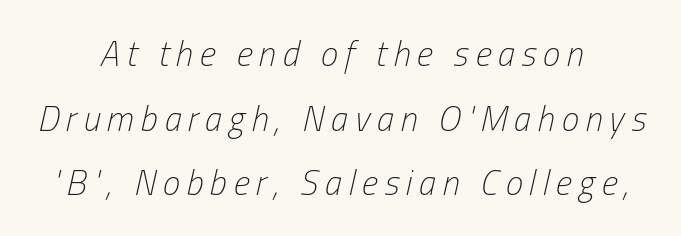
{"italic": "yes", "lean": "right", "slant_degrees": 13, "bold": "no", "weight": "light", "width": "condensed", "stroke_contrast": "low", "x_height": "medium", "monospaced": "no", "underline": "no", "align": "center", "line_spacing_ratio": 1.85, "glyph_px": 35}
